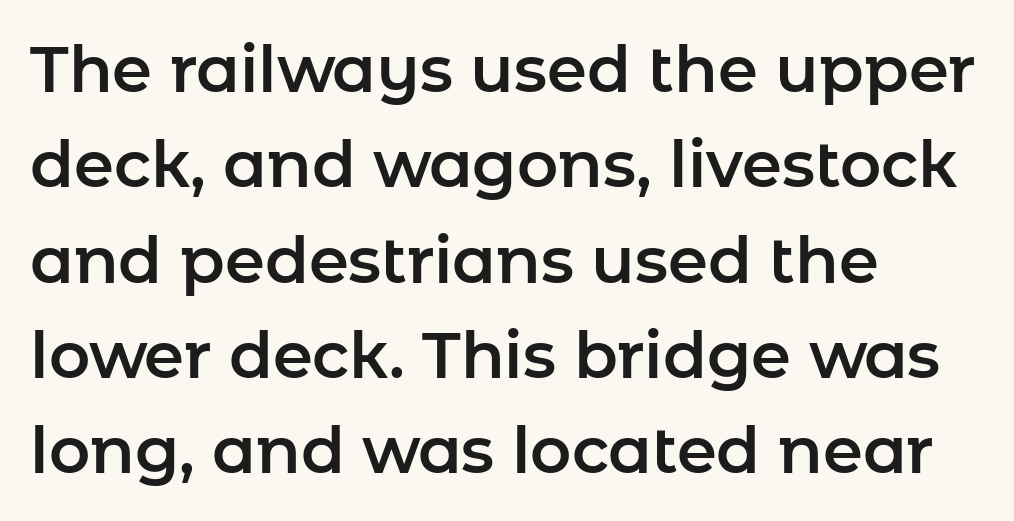
The image shows 64 px sans-serif type, upright; set left-aligned, normal line spacing (1.49x), normal letter spacing, not underlined; low stroke contrast and a medium x-height.
